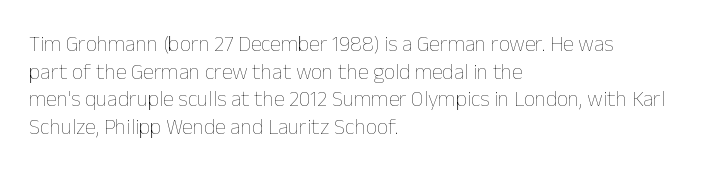
The image shows 22 px text type, upright; set left-aligned, normal line spacing (1.26x), normal letter spacing, not underlined.
